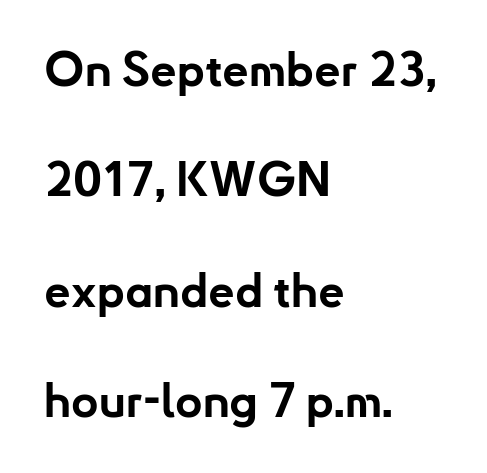
Q: Is the text bold? A: Yes.
Q: Is the text italic (slanted)? A: No, it is upright.
Q: Is the typeface a serif or a sans-serif typeface? A: Sans-serif.
Q: Is the text underlined? A: No.
Q: How is the paragraph aligned? A: Left-aligned.
Q: Is the spacing between letters normal or unusually wide? A: Normal.
Q: Is the spacing between lines tight, normal or loose? A: Loose.
Q: Width (condensed, normal, or wide)? A: Normal.
Q: Stroke contrast? A: Low.
Q: x-height? A: Small.
Q: Monospaced? A: No.
